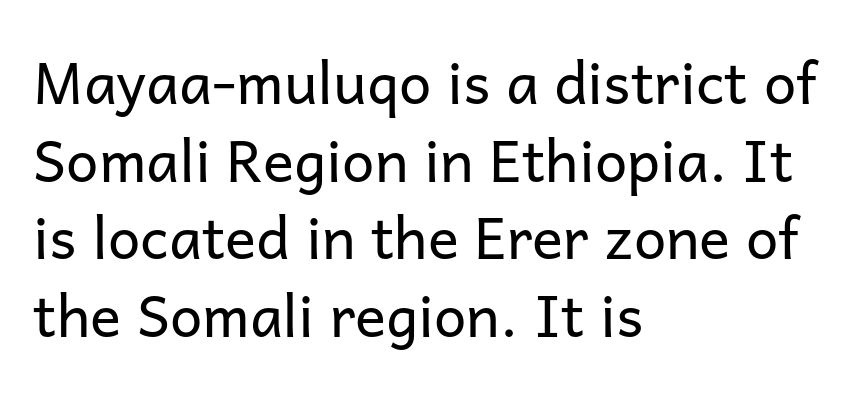
The image shows 58 px regular-weight sans-serif type, upright; set left-aligned, normal line spacing (1.34x), normal letter spacing, not underlined; low stroke contrast and a medium x-height.
